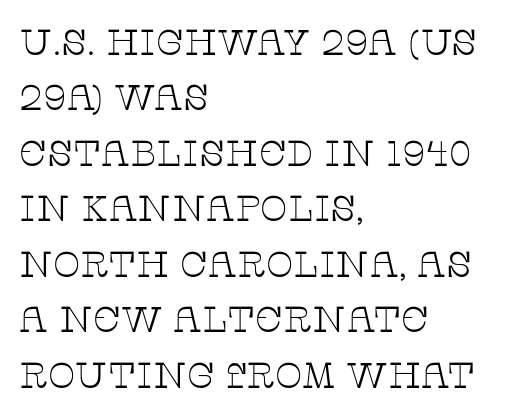
Q: Is the text bold? A: No.
Q: Is the text italic (slanted)? A: No, it is upright.
Q: Is the typeface a serif or a sans-serif typeface? A: Serif.
Q: Is the text underlined? A: No.
Q: How is the paragraph aligned? A: Left-aligned.
Q: Is the spacing between letters normal or unusually wide? A: Normal.
Q: Is the spacing between lines tight, normal or loose? A: Normal.
Q: Width (condensed, normal, or wide)? A: Wide.
Q: Stroke contrast? A: Low.
Q: x-height? A: Large.
Q: Monospaced? A: No.
